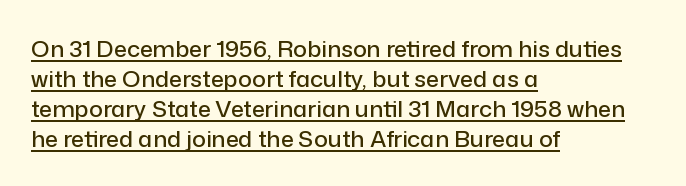
{"italic": "no", "underline": "yes", "align": "left", "line_spacing": "normal", "line_spacing_ratio": 1.3, "letter_spacing": "normal", "letter_spacing_em": 0.0, "glyph_px": 23}
